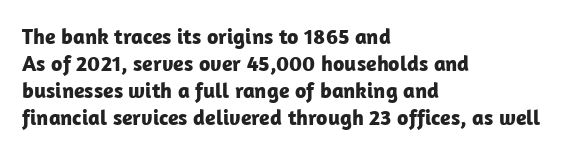
The image shows 22 px bold type, upright; set left-aligned, line spacing 1.23x, normal letter spacing, not underlined.
